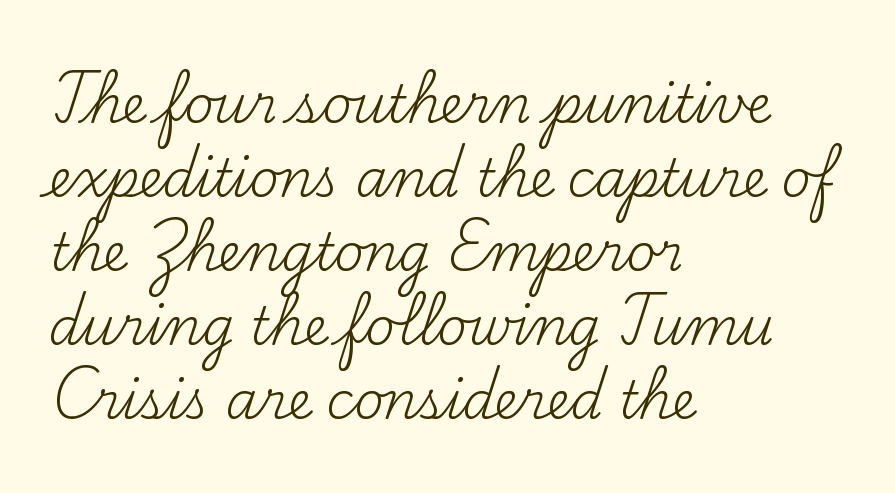
{"serif": "yes", "bold": "no", "weight": "regular", "width": "normal", "stroke_contrast": "medium", "x_height": "small", "monospaced": "no", "underline": "no", "align": "left", "line_spacing": "normal", "line_spacing_ratio": 1.45, "letter_spacing": "normal", "letter_spacing_em": 0.0, "glyph_px": 51}
